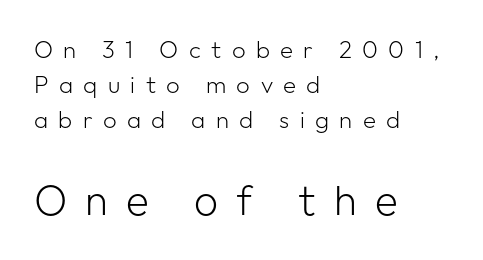
Q: Is the text bold? A: No.
Q: Is the text italic (slanted)? A: No, it is upright.
Q: Is the typeface a serif or a sans-serif typeface? A: Sans-serif.
Q: Is the text underlined? A: No.
Q: How is the paragraph aligned? A: Left-aligned.
Q: Is the spacing between letters normal or unusually wide? A: Unusually wide.
Q: Is the spacing between lines tight, normal or loose? A: Normal.
Q: Which block of text is set in a larger size, the first (top) or the second (bottom)? A: The second (bottom) one.
Q: Width (condensed, normal, or wide)? A: Normal.
Q: Stroke contrast? A: Low.
Q: x-height? A: Medium.
Q: Monospaced? A: No.
